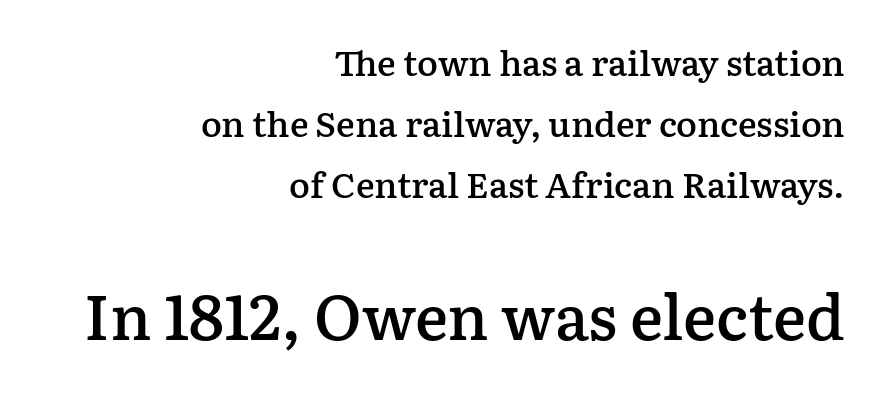
The lines in this sample share a right terminus and differ only in where they begin. You could not count columns in this text — the font is proportionally spaced. Type style note: has serifs. No word sits above an underline. The face used here is a semibold: visibly heavier than regular, lighter than bold.
